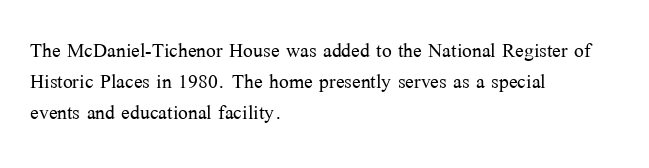
One-word summary of the alignment: left. In terms of letterspacing, this is plain default setting. The words here are not underlined. The characters are drawn with everyday or finer stroke widths. The letters stand straight up with perfectly vertical stems.
